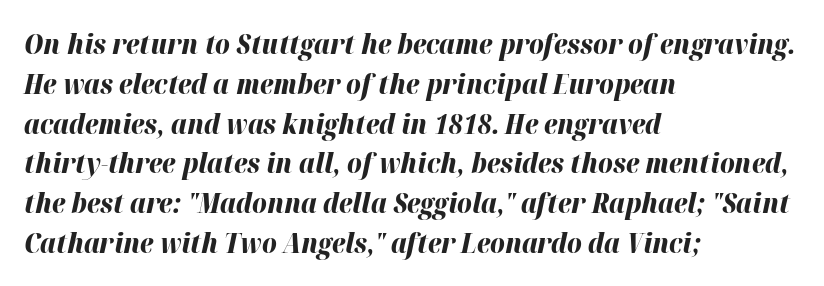
{"italic": "yes", "lean": "right", "slant_degrees": 12, "bold": "yes", "weight": "bold", "width": "normal", "stroke_contrast": "high", "x_height": "medium", "monospaced": "no", "underline": "no", "align": "left", "line_spacing": "normal", "line_spacing_ratio": 1.42, "letter_spacing": "normal", "letter_spacing_em": 0.0, "glyph_px": 28}
